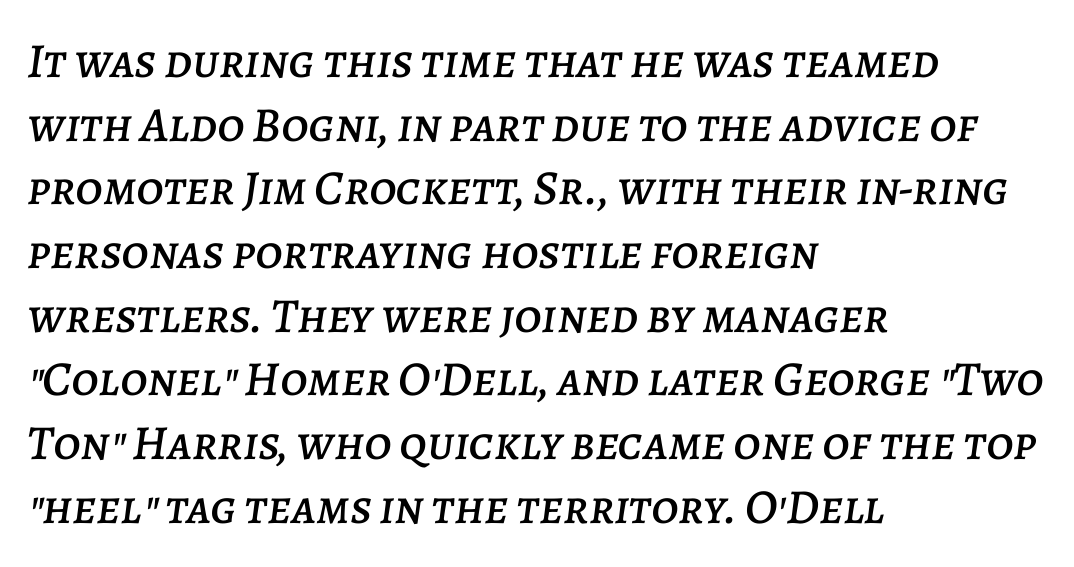
Q: Is the text italic (slanted)? A: Yes, it leans right by about 7 degrees.
Q: Is the text underlined? A: No.
Q: How is the paragraph aligned? A: Left-aligned.
Q: Is the spacing between letters normal or unusually wide? A: Normal.
Q: Is the spacing between lines tight, normal or loose? A: Normal.
Q: Width (condensed, normal, or wide)? A: Normal.
Q: Stroke contrast? A: Low.
Q: x-height? A: Large.
Q: Monospaced? A: No.
